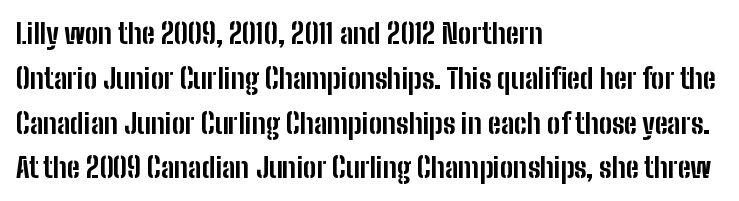
The image shows 28 px bold, condensed sans-serif type, upright; set left-aligned, normal line spacing (1.6x), normal letter spacing, not underlined; low stroke contrast and a medium x-height.
